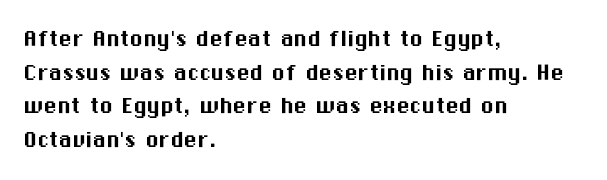
This is the regular roman posture of the typeface. Does extra space separate the letters? No, they use regular spacing. One-word summary of the alignment: left. How would I describe the line gaps? Plain and ordinary.
